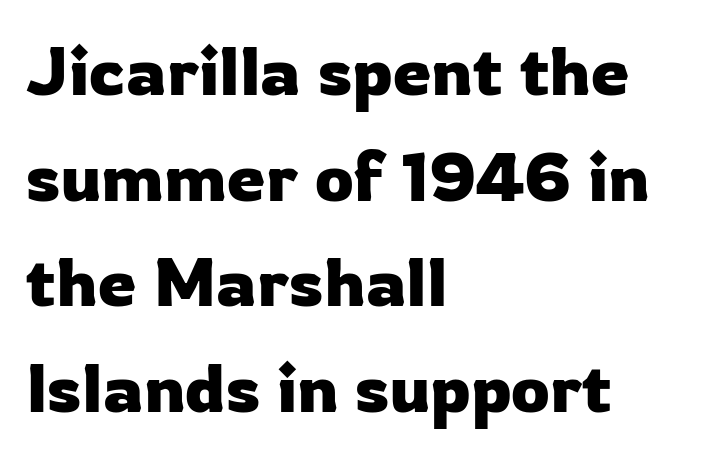
Q: Is the text italic (slanted)? A: No, it is upright.
Q: Is the typeface a serif or a sans-serif typeface? A: Sans-serif.
Q: Is the text underlined? A: No.
Q: How is the paragraph aligned? A: Left-aligned.
Q: Is the spacing between letters normal or unusually wide? A: Normal.
Q: Is the spacing between lines tight, normal or loose? A: Normal.
Q: Width (condensed, normal, or wide)? A: Normal.
Q: Stroke contrast? A: Low.
Q: x-height? A: Medium.
Q: Monospaced? A: No.
